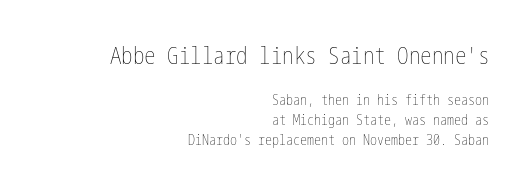
A clean baseline with only descenders dipping below it. Top chunk: large. Bottom chunk: small. Nothing heavy about these letters — not bold at all. The specimen reads as upright at a glance. Visually the block forms a straight wall on the right and a jagged coastline on the left.
